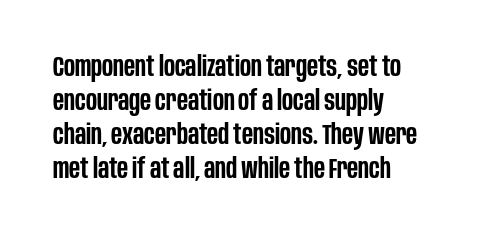
{"serif": "no", "italic": "no", "bold": "semi", "weight": "semibold", "width": "condensed", "stroke_contrast": "low", "x_height": "large", "monospaced": "no", "underline": "no", "align": "left", "line_spacing_ratio": 1.21, "letter_spacing": "normal", "letter_spacing_em": 0.0, "glyph_px": 28}
